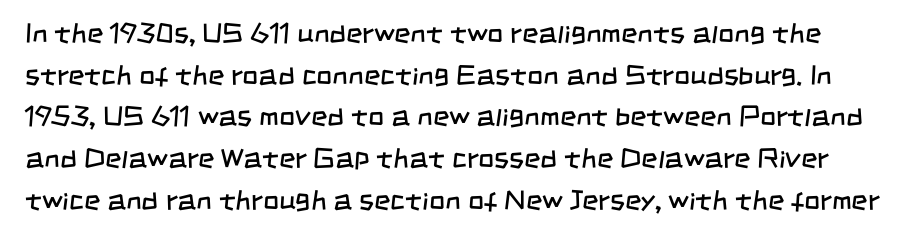
{"serif": "no", "bold": "no", "weight": "regular", "width": "condensed", "stroke_contrast": "low", "x_height": "large", "monospaced": "no", "underline": "no", "line_spacing": "normal", "line_spacing_ratio": 1.49, "letter_spacing": "normal", "letter_spacing_em": 0.0, "glyph_px": 28}
